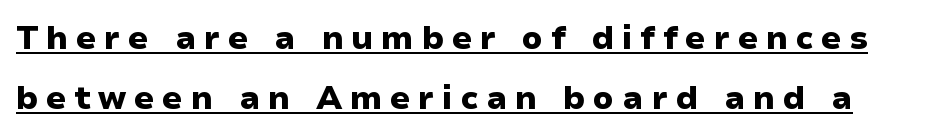
The image shows 32 px heavy, wide sans-serif type, upright; set line spacing 1.88x, unusually wide letter spacing (+0.24 em), underlined; low stroke contrast and a medium x-height.
